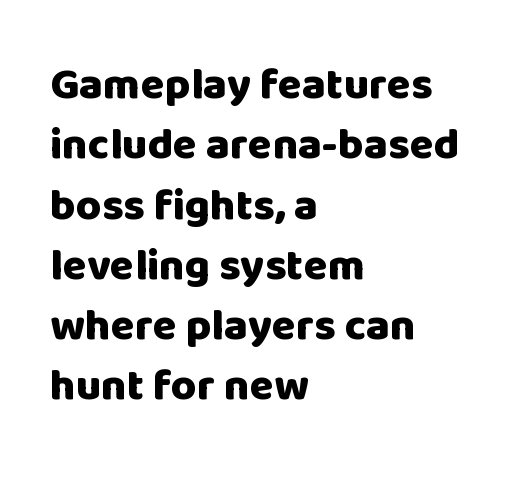
{"serif": "no", "italic": "no", "bold": "yes", "weight": "heavy", "width": "normal", "stroke_contrast": "low", "x_height": "large", "monospaced": "no", "underline": "no", "align": "left", "line_spacing": "normal", "line_spacing_ratio": 1.37, "letter_spacing": "normal", "letter_spacing_em": 0.0, "glyph_px": 44}
